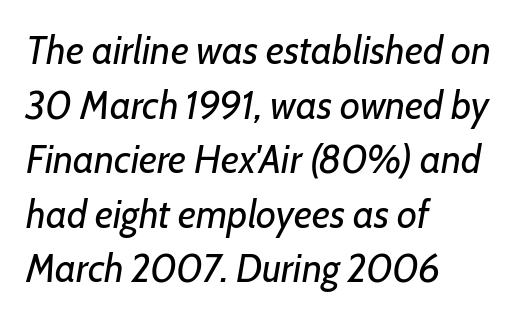
The image shows 39 px regular-weight type, italic (leaning right); set left-aligned, normal line spacing (1.4x), normal letter spacing, not underlined; low stroke contrast and a medium x-height.
